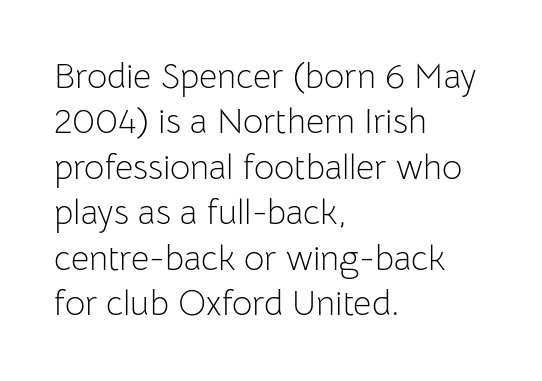
Q: Is the text bold? A: No.
Q: Is the text italic (slanted)? A: No, it is upright.
Q: Is the typeface a serif or a sans-serif typeface? A: Sans-serif.
Q: Is the text underlined? A: No.
Q: How is the paragraph aligned? A: Left-aligned.
Q: Is the spacing between letters normal or unusually wide? A: Normal.
Q: Is the spacing between lines tight, normal or loose? A: Normal.
Q: Width (condensed, normal, or wide)? A: Normal.
Q: Stroke contrast? A: Low.
Q: x-height? A: Medium.
Q: Monospaced? A: No.
